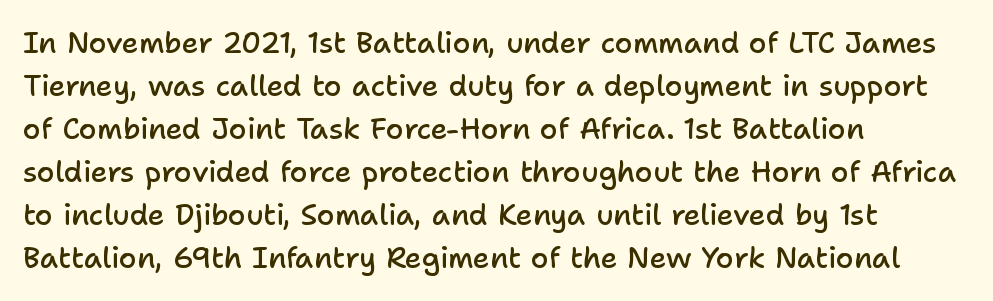
Q: Is the text bold? A: Semi-bold.
Q: Is the text italic (slanted)? A: No, it is upright.
Q: Is the typeface a serif or a sans-serif typeface? A: Sans-serif.
Q: Is the text underlined? A: No.
Q: How is the paragraph aligned? A: Left-aligned.
Q: Is the spacing between letters normal or unusually wide? A: Normal.
Q: Is the spacing between lines tight, normal or loose? A: Normal.
Q: Width (condensed, normal, or wide)? A: Normal.
Q: Stroke contrast? A: Low.
Q: x-height? A: Medium.
Q: Monospaced? A: No.
